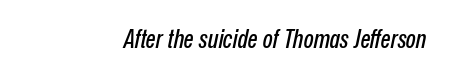
{"italic": "yes", "lean": "right", "slant_degrees": 12, "underline": "no", "align": "right", "letter_spacing": "normal", "letter_spacing_em": 0.0, "glyph_px": 26}
